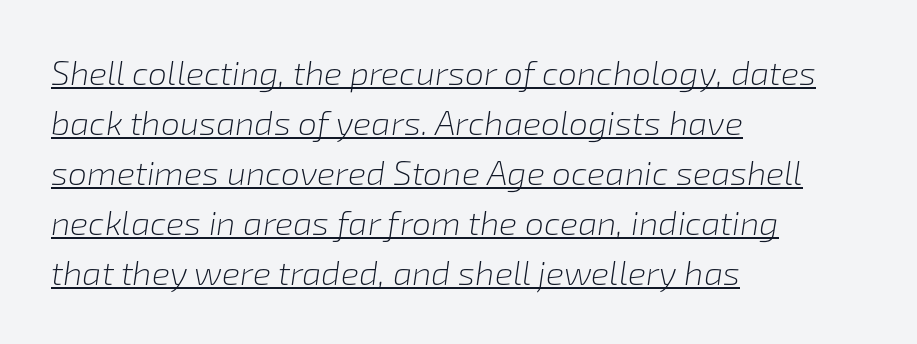
Q: Is the text bold? A: No.
Q: Is the text italic (slanted)? A: Yes, it leans right by about 8 degrees.
Q: Is the text underlined? A: Yes.
Q: How is the paragraph aligned? A: Left-aligned.
Q: Is the spacing between letters normal or unusually wide? A: Normal.
Q: Is the spacing between lines tight, normal or loose? A: Normal.
Q: Width (condensed, normal, or wide)? A: Normal.
Q: Stroke contrast? A: Low.
Q: x-height? A: Medium.
Q: Monospaced? A: No.
